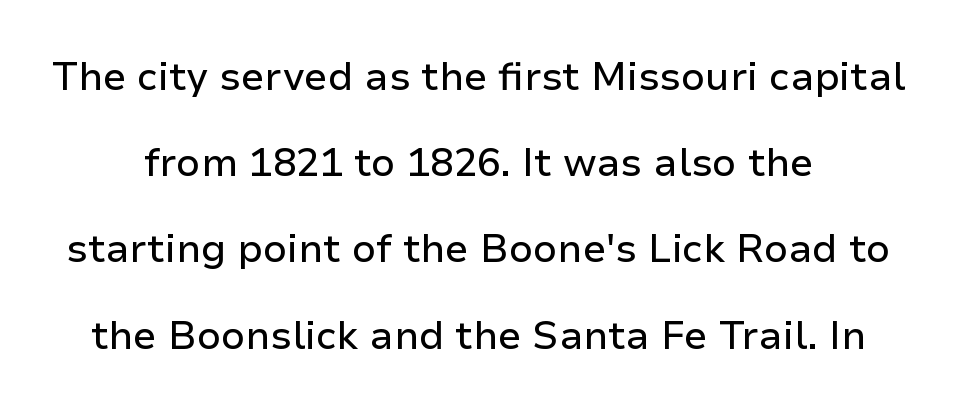
Note the varied advance widths — an 'i' is clearly narrower than an 'm'. Vertical strokes here are truly vertical. The passage is arranged like a title page — every line centered. You can tell from the bare stems that sans-serif type was used.
